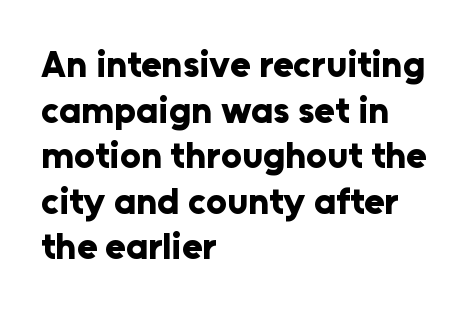
Q: Is the text bold? A: Yes.
Q: Is the text italic (slanted)? A: No, it is upright.
Q: Is the typeface a serif or a sans-serif typeface? A: Sans-serif.
Q: Is the text underlined? A: No.
Q: How is the paragraph aligned? A: Left-aligned.
Q: Is the spacing between letters normal or unusually wide? A: Normal.
Q: Width (condensed, normal, or wide)? A: Normal.
Q: Stroke contrast? A: Low.
Q: x-height? A: Medium.
Q: Monospaced? A: No.
